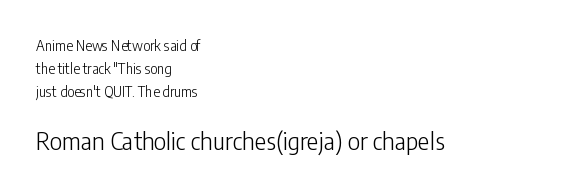
The image shows 24 px text type, upright; set left-aligned, normal line spacing (1.66x), normal letter spacing, not underlined; the second (bottom) block is 1.71x larger.
